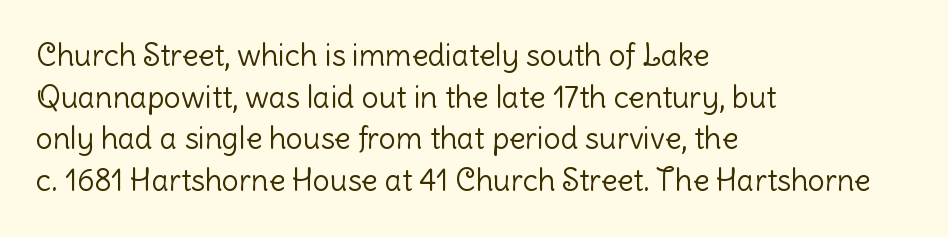
The image shows 30 px light sans-serif type, upright; set left-aligned, normal line spacing (1.39x), normal letter spacing, not underlined; low stroke contrast and a medium x-height.
